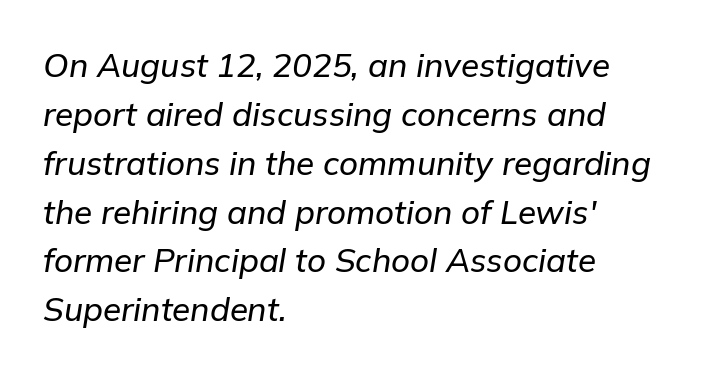
When letters slant like this, we call the style italic. The letters advance in unequal steps, a hallmark of proportional type. Horizontally, the lines are justified to the leading edge only. Regular leading.
